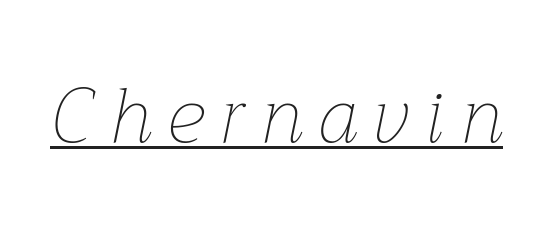
Q: Is the text bold? A: No.
Q: Is the text italic (slanted)? A: Yes, it leans right by about 12 degrees.
Q: Is the text underlined? A: Yes.
Q: Is the spacing between letters normal or unusually wide? A: Unusually wide.
Q: Width (condensed, normal, or wide)? A: Normal.
Q: Stroke contrast? A: Low.
Q: x-height? A: Medium.
Q: Monospaced? A: No.
